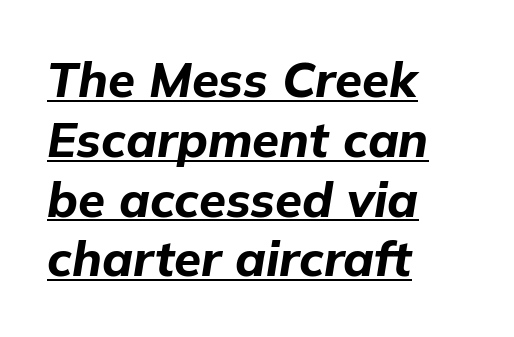
{"italic": "yes", "lean": "right", "slant_degrees": 9, "bold": "yes", "weight": "bold", "width": "normal", "stroke_contrast": "low", "x_height": "medium", "monospaced": "no", "underline": "yes", "align": "left", "line_spacing_ratio": 1.22, "letter_spacing": "normal", "letter_spacing_em": 0.0, "glyph_px": 49}
